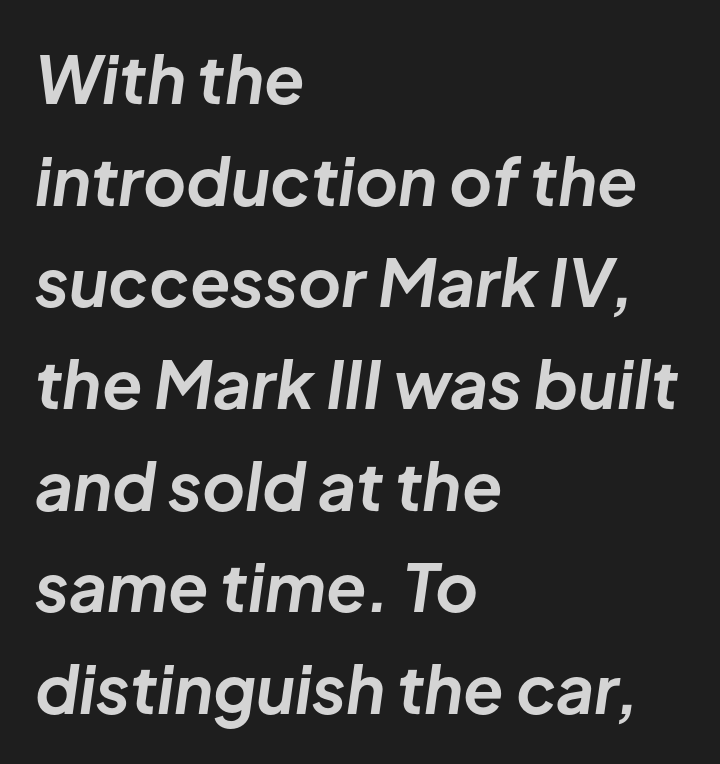
Q: Is the text bold? A: Yes.
Q: Is the text italic (slanted)? A: Yes, it leans right by about 8 degrees.
Q: Is the text underlined? A: No.
Q: How is the paragraph aligned? A: Left-aligned.
Q: Is the spacing between letters normal or unusually wide? A: Normal.
Q: Is the spacing between lines tight, normal or loose? A: Normal.
Q: Width (condensed, normal, or wide)? A: Normal.
Q: Stroke contrast? A: Low.
Q: x-height? A: Medium.
Q: Monospaced? A: No.
